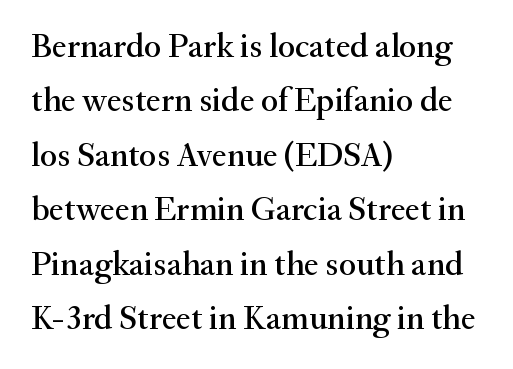
Q: Is the text italic (slanted)? A: No, it is upright.
Q: Is the typeface a serif or a sans-serif typeface? A: Serif.
Q: Is the text underlined? A: No.
Q: How is the paragraph aligned? A: Left-aligned.
Q: Is the spacing between letters normal or unusually wide? A: Normal.
Q: Is the spacing between lines tight, normal or loose? A: Normal.
Q: Width (condensed, normal, or wide)? A: Normal.
Q: Stroke contrast? A: Medium.
Q: x-height? A: Small.
Q: Monospaced? A: No.
